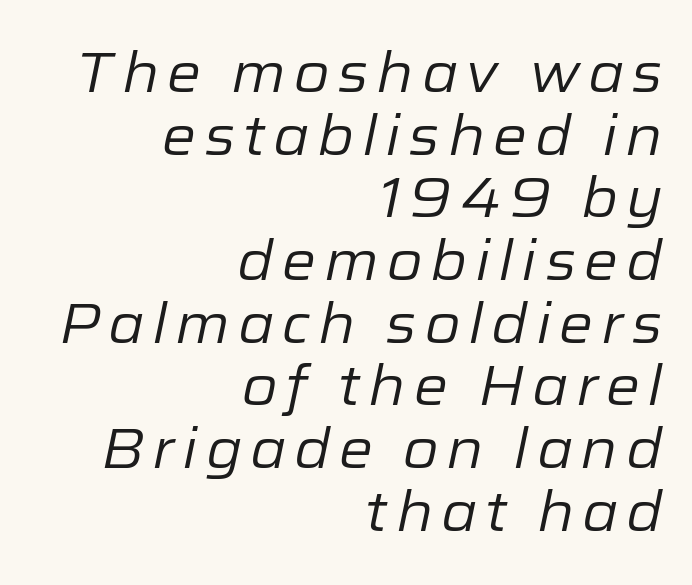
The image shows 55 px regular-weight type, italic (leaning right); set right-aligned, tight line spacing (1.14x), not underlined; low stroke contrast and a medium x-height.
